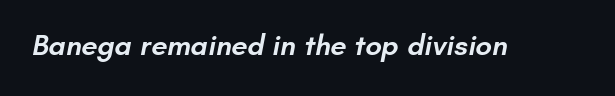
The image shows 29 px semibold sans-serif type; set normal letter spacing, not underlined; low stroke contrast and a small x-height.
